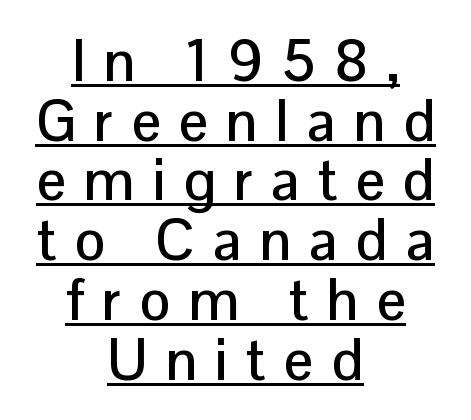
The image shows 58 px sans-serif type, upright; set centered, tight line spacing (1.03x), unusually wide letter spacing (+0.31 em), underlined; low stroke contrast and a medium x-height.
